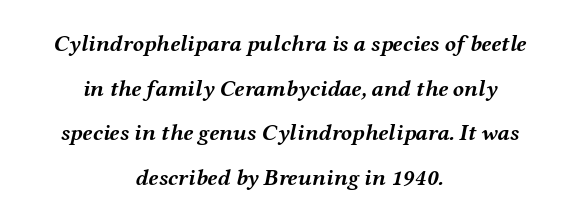
Q: Is the text bold? A: Yes.
Q: Is the text italic (slanted)? A: Yes, it leans right by about 12 degrees.
Q: Is the text underlined? A: No.
Q: How is the paragraph aligned? A: Centered.
Q: Is the spacing between letters normal or unusually wide? A: Normal.
Q: Is the spacing between lines tight, normal or loose? A: Loose.
